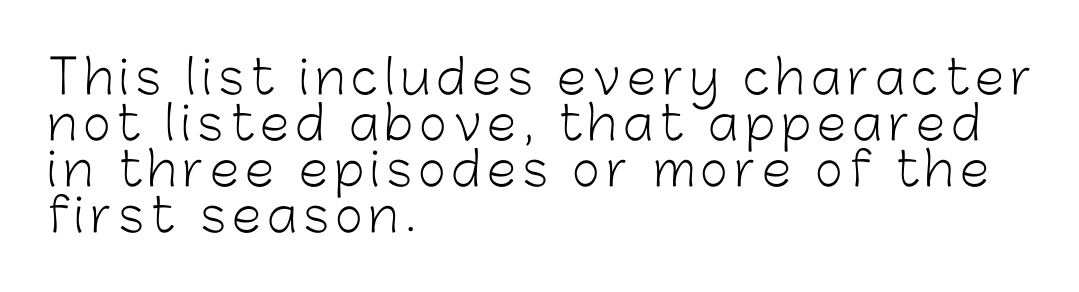
The image shows 47 px light sans-serif type, upright; set left-aligned, tight line spacing (0.98x), not underlined; low stroke contrast and a medium x-height.
